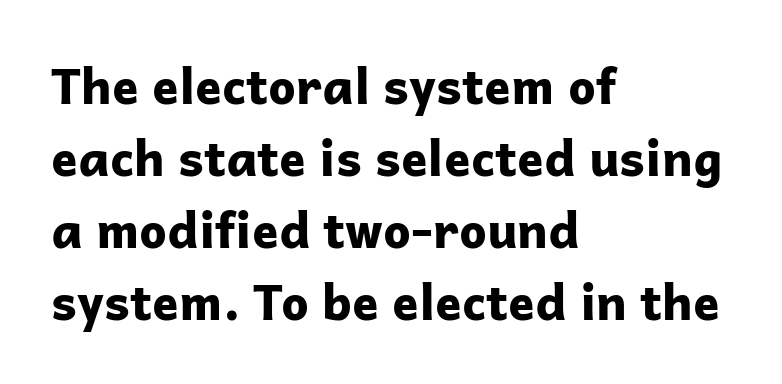
The image shows 49 px bold sans-serif type, upright; set left-aligned, normal line spacing (1.47x), normal letter spacing, not underlined; low stroke contrast and a medium x-height.
